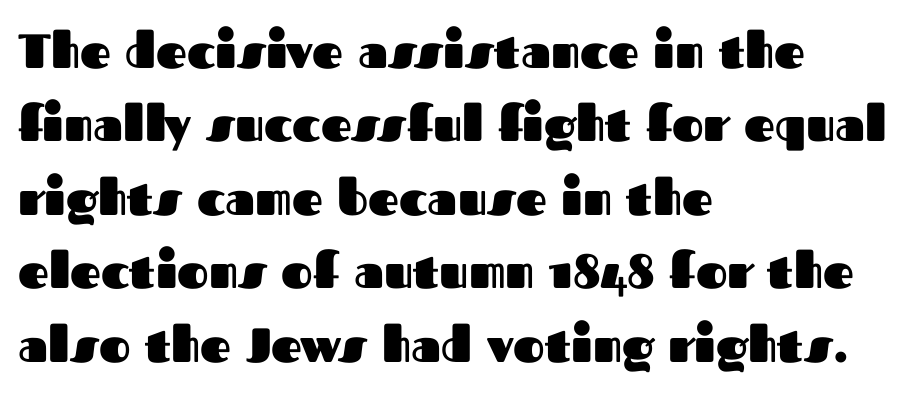
{"serif": "no", "italic": "no", "bold": "yes", "weight": "heavy", "width": "normal", "stroke_contrast": "medium", "x_height": "medium", "monospaced": "no", "underline": "no", "align": "left", "line_spacing": "normal", "line_spacing_ratio": 1.53, "letter_spacing": "normal", "letter_spacing_em": 0.0, "glyph_px": 48}
